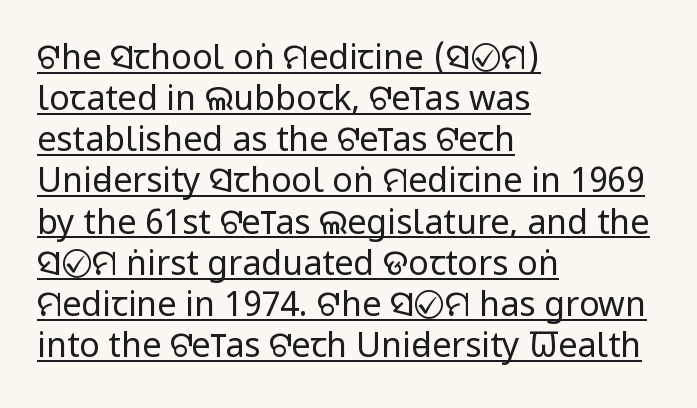
The image shows 34 px regular-weight, condensed sans-serif type, upright; set left-aligned, line spacing 1.21x, normal letter spacing, underlined; low stroke contrast and a large x-height.
